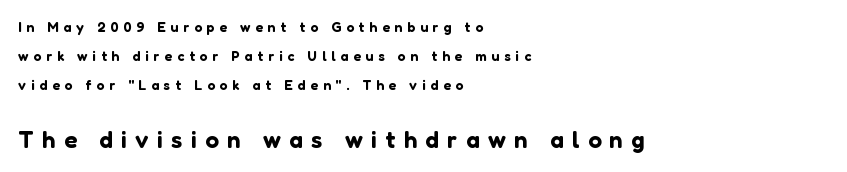
{"italic": "no", "underline": "no", "align": "left", "line_spacing": "loose", "line_spacing_ratio": 2.06, "letter_spacing": "wide", "letter_spacing_em": 0.35, "larger_block": "second", "size_ratio": 1.71, "glyph_px": 24}
